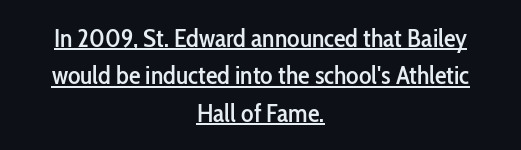
The image shows 26 px text type, upright; set centered, normal line spacing (1.44x), normal letter spacing, underlined.
